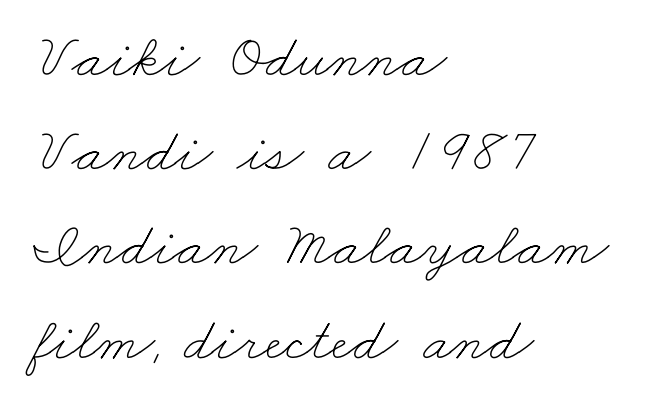
The image shows 62 px thin, wide type; set left-aligned, normal line spacing (1.52x), normal letter spacing, not underlined; low stroke contrast and a small x-height.
